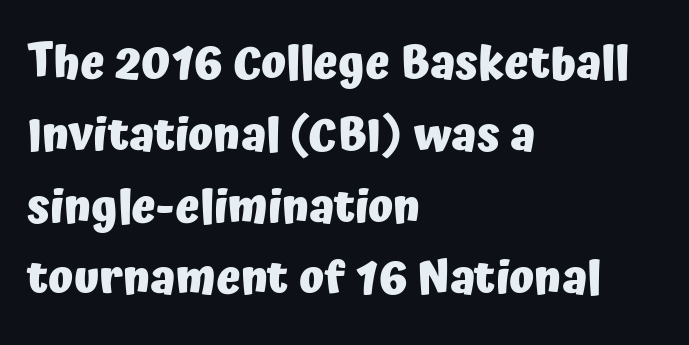
The rendering uses natural spacing where letterforms have individual widths. Every letter is thick-stroked: bold, no question. All the whitespace from short lines collects on the right. The typeface chosen for these lines omits serifs. The strip under each line holds only bare page. There is no visible air inserted between adjacent glyphs.
